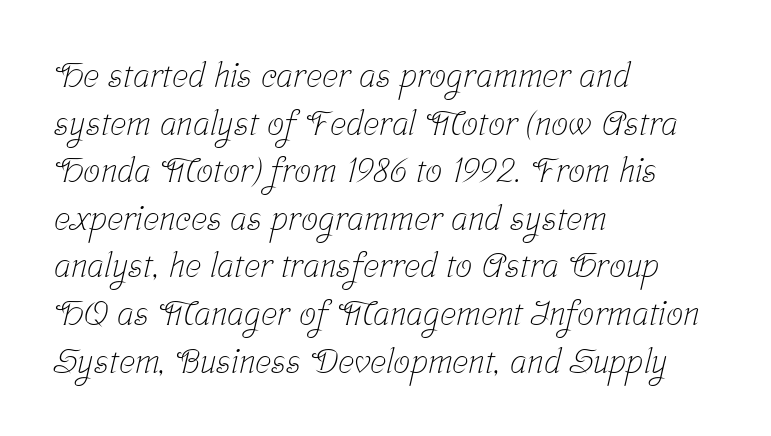
{"serif": "yes", "bold": "no", "weight": "light", "width": "condensed", "stroke_contrast": "low", "x_height": "medium", "monospaced": "no", "underline": "no", "align": "left", "line_spacing": "normal", "line_spacing_ratio": 1.4, "letter_spacing": "normal", "letter_spacing_em": 0.0, "glyph_px": 34}
